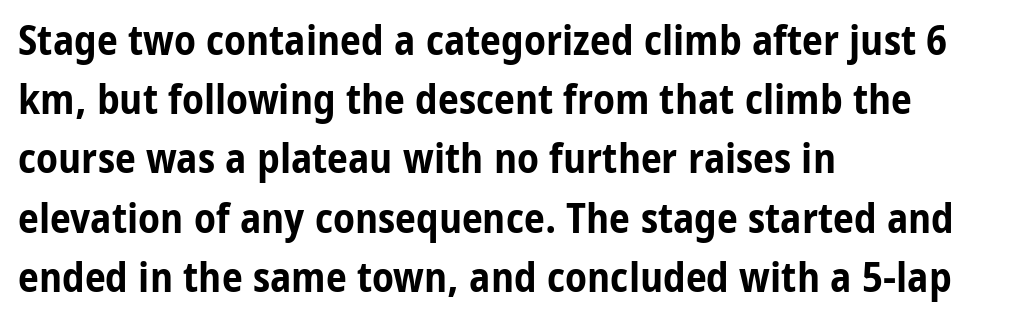
In terms of posture, this sample is upright. Words appear dense and cohesive because spacing is normal. Descender tails drop into unmarked territory. Students, observe: this is what conventionally led text looks like.
